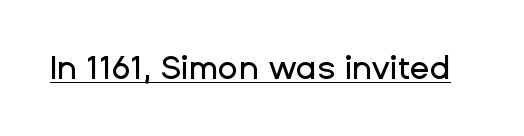
Glance below the letters and you will spot a drawn line. What stands out about the letter spacing? Nothing — it is the standard amount. The face used here is proportionally spaced, like ordinary book or web type. Font category for this specimen: sans-serif. It's the straight-up-and-down kind of type.
